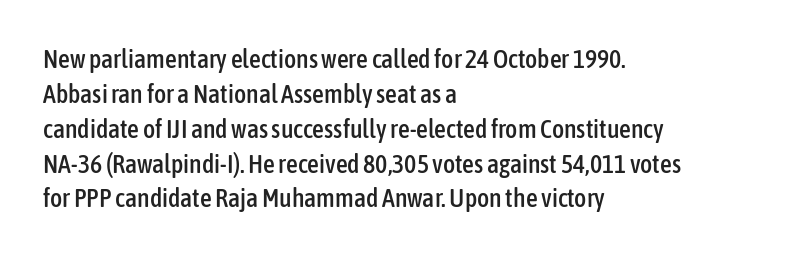
The letters stand straight up with perfectly vertical stems. Anything drawn beneath the words? Only blank space. Vertical spacing — default. Short note: letters normally spaced. Leftover space on each line is placed entirely after the last word.
